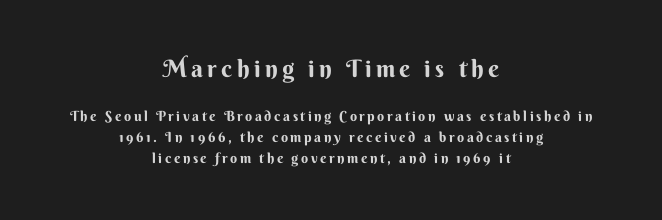
Q: Is the text bold? A: Yes.
Q: Is the text italic (slanted)? A: No, it is upright.
Q: Is the text underlined? A: No.
Q: How is the paragraph aligned? A: Centered.
Q: Is the spacing between lines tight, normal or loose? A: Normal.
Q: Which block of text is set in a larger size, the first (top) or the second (bottom)? A: The first (top) one.
